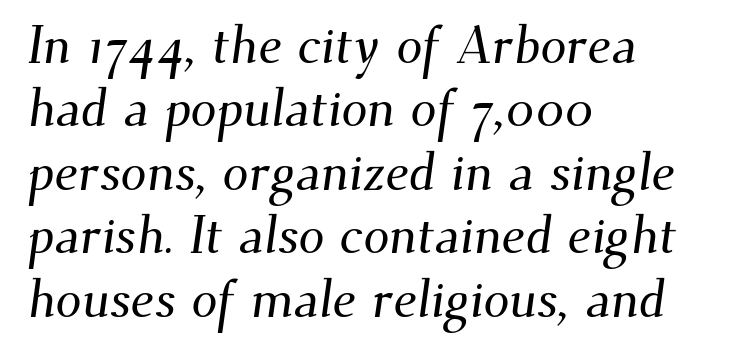
Q: Is the typeface a serif or a sans-serif typeface? A: Serif.
Q: Is the text underlined? A: No.
Q: How is the paragraph aligned? A: Left-aligned.
Q: Is the spacing between letters normal or unusually wide? A: Normal.
Q: Width (condensed, normal, or wide)? A: Normal.
Q: Stroke contrast? A: Medium.
Q: x-height? A: Small.
Q: Monospaced? A: No.
